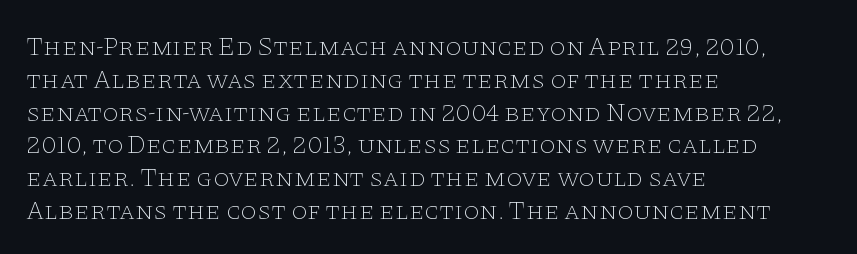
Q: Is the text bold? A: No.
Q: Is the text italic (slanted)? A: No, it is upright.
Q: Is the text underlined? A: No.
Q: How is the paragraph aligned? A: Left-aligned.
Q: Is the spacing between letters normal or unusually wide? A: Normal.
Q: Is the spacing between lines tight, normal or loose? A: Normal.
